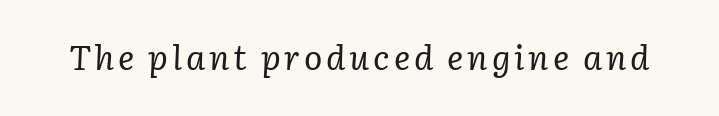
Q: Is the text bold? A: No.
Q: Is the text italic (slanted)? A: Yes, it leans right by about 3 degrees.
Q: Is the typeface a serif or a sans-serif typeface? A: Serif.
Q: Is the text underlined? A: No.
Q: Width (condensed, normal, or wide)? A: Normal.
Q: Stroke contrast? A: Low.
Q: x-height? A: Medium.
Q: Monospaced? A: No.
